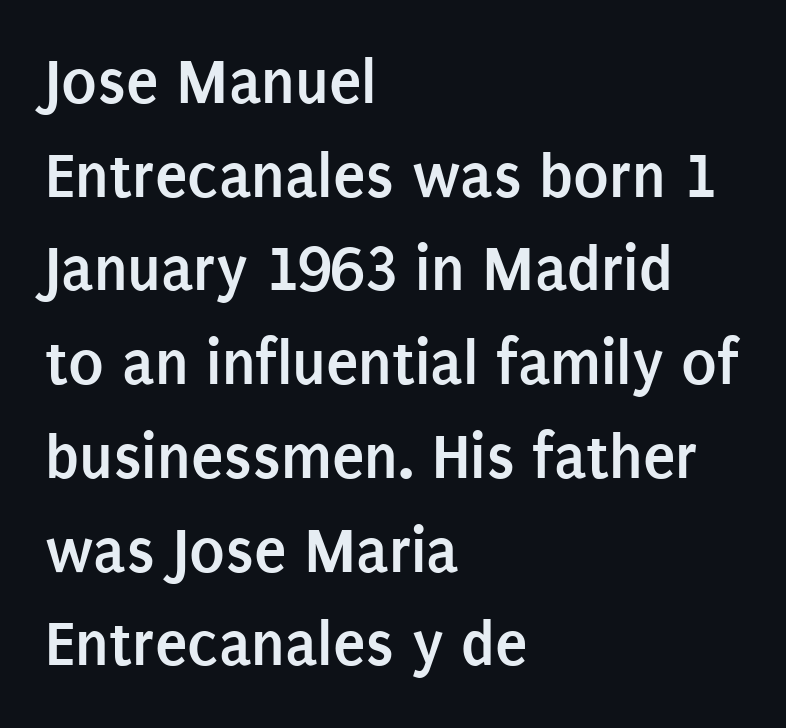
Inter-character spacing is left at the font's built-in metrics. Each letter keeps its own natural width here, so spacing adapts to shape. The lettering stays uniformly vertical, giving the passage a roman look. Glance below the letters and you will spot only blank space.
